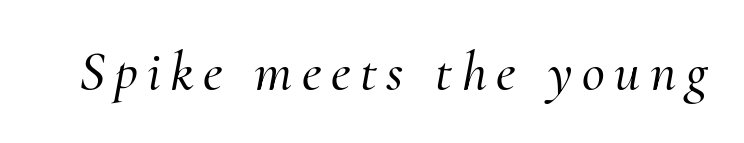
The image shows 56 px serif type, italic (leaning right); set not underlined; medium stroke contrast and a small x-height.
